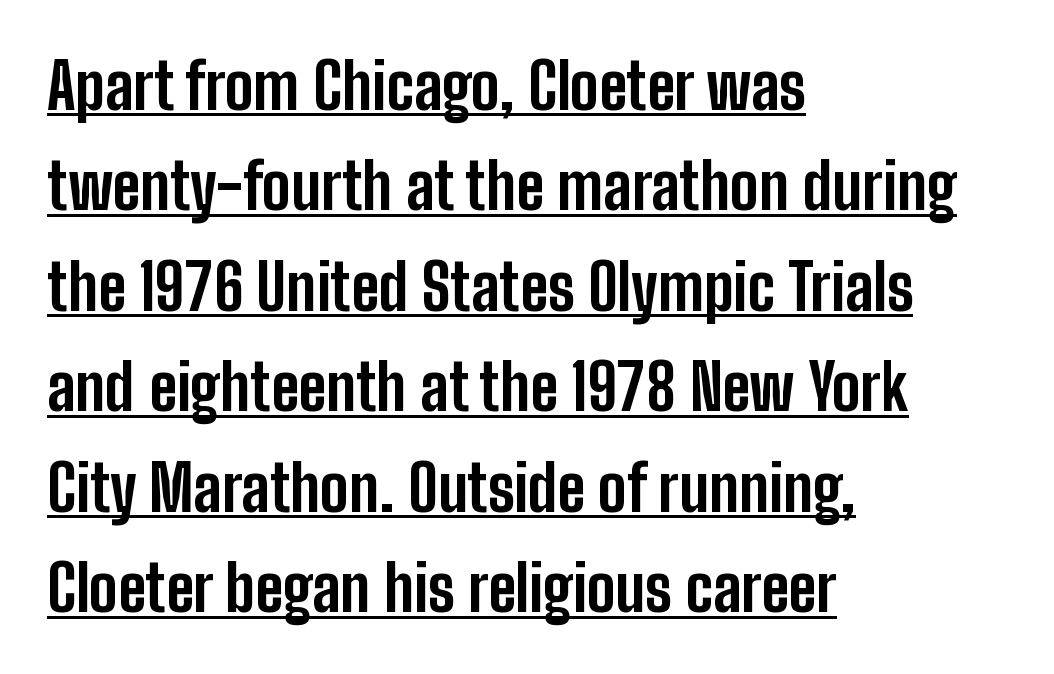
{"serif": "no", "italic": "no", "bold": "yes", "weight": "bold", "width": "condensed", "stroke_contrast": "low", "x_height": "medium", "monospaced": "no", "underline": "yes", "align": "left", "line_spacing": "normal", "line_spacing_ratio": 1.57, "letter_spacing": "normal", "letter_spacing_em": 0.0, "glyph_px": 64}
